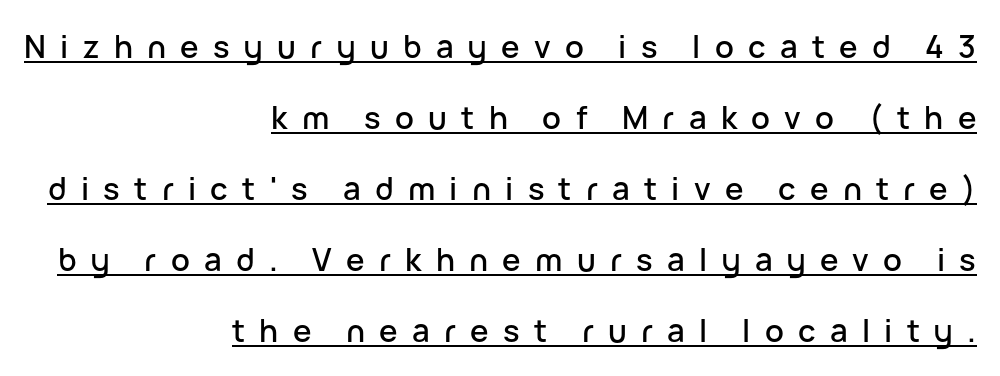
Q: Is the text italic (slanted)? A: No, it is upright.
Q: Is the typeface a serif or a sans-serif typeface? A: Sans-serif.
Q: Is the text underlined? A: Yes.
Q: How is the paragraph aligned? A: Right-aligned.
Q: Is the spacing between letters normal or unusually wide? A: Unusually wide.
Q: Is the spacing between lines tight, normal or loose? A: Loose.
Q: Width (condensed, normal, or wide)? A: Normal.
Q: Stroke contrast? A: Low.
Q: x-height? A: Medium.
Q: Monospaced? A: No.
